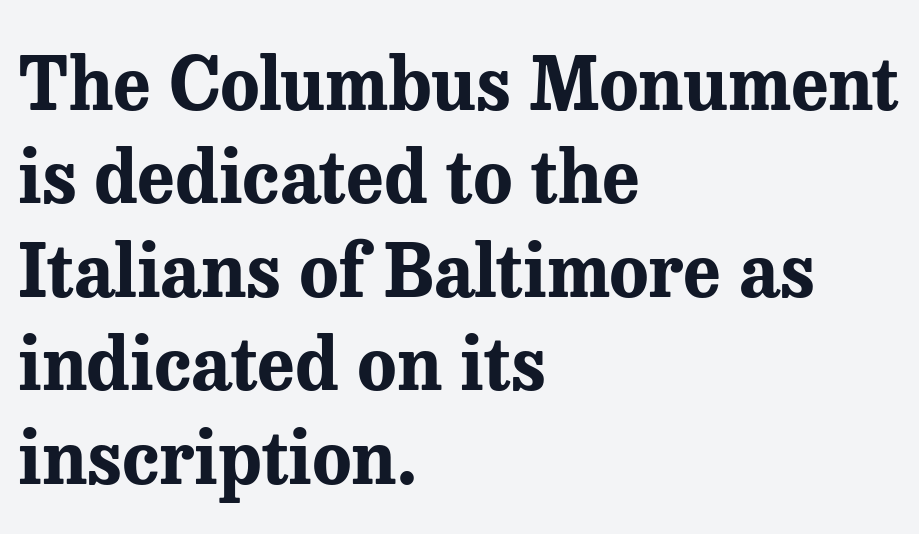
Emphasis by weight is at full strength: bold. Does extra space separate the letters? No, they use regular spacing. I'd call this a serif setting — the letters wear small feet. The space between consecutive lines is moderate. Designer's note — italics off, roman on. Varying glyph widths throughout — classic text-font behaviour.
